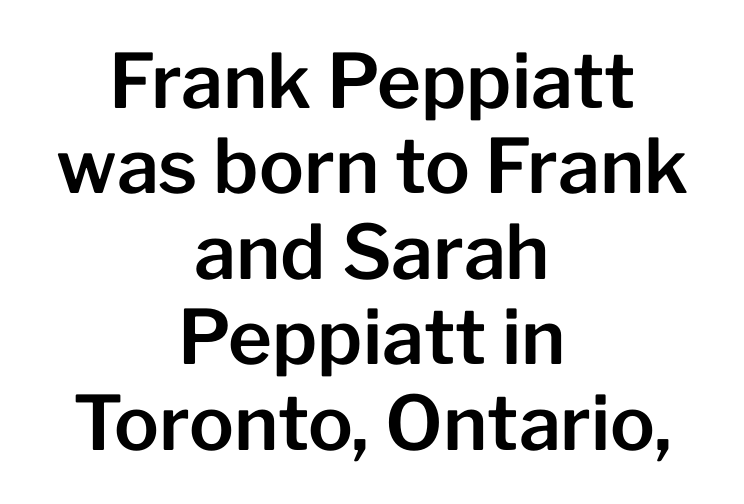
The image shows 75 px sans-serif type, upright; set centered, tight line spacing (1.14x), normal letter spacing, not underlined; low stroke contrast and a medium x-height.
